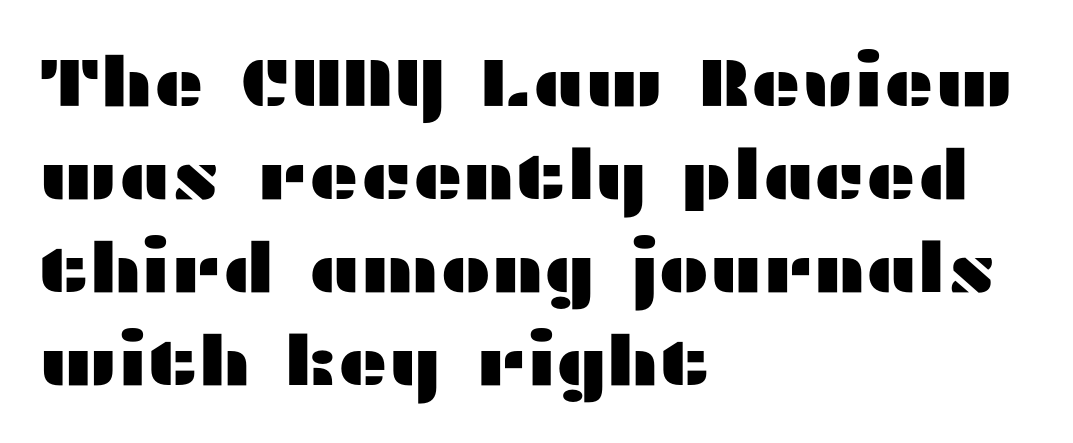
Q: Is the text italic (slanted)? A: No, it is upright.
Q: Is the typeface a serif or a sans-serif typeface? A: Sans-serif.
Q: Is the text underlined? A: No.
Q: How is the paragraph aligned? A: Left-aligned.
Q: Is the spacing between letters normal or unusually wide? A: Normal.
Q: Is the spacing between lines tight, normal or loose? A: Normal.
Q: Width (condensed, normal, or wide)? A: Wide.
Q: Stroke contrast? A: Medium.
Q: x-height? A: Medium.
Q: Monospaced? A: No.
